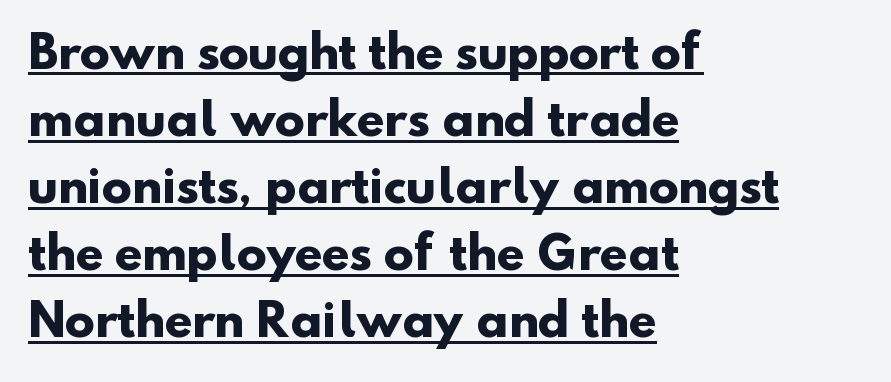
Q: Is the text bold? A: Yes.
Q: Is the typeface a serif or a sans-serif typeface? A: Sans-serif.
Q: Is the text underlined? A: Yes.
Q: How is the paragraph aligned? A: Left-aligned.
Q: Is the spacing between letters normal or unusually wide? A: Normal.
Q: Is the spacing between lines tight, normal or loose? A: Normal.
Q: Width (condensed, normal, or wide)? A: Normal.
Q: Stroke contrast? A: Low.
Q: x-height? A: Small.
Q: Monospaced? A: No.
